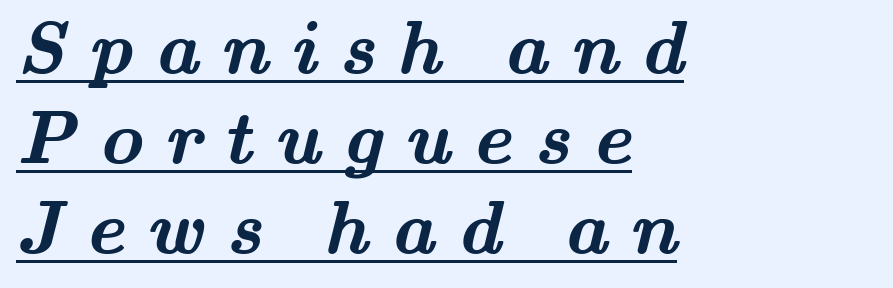
Somebody hit Ctrl+U on this one — the words are underlined. Does extra space separate the letters? Yes, quite a lot of it. The face used here is proportionally spaced, like ordinary book or web type. Layout note: lines flush left.
